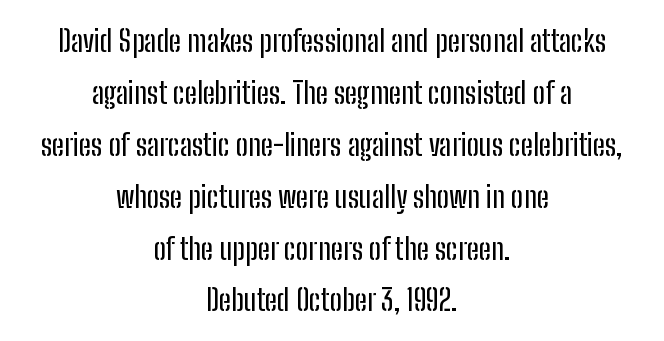
Q: Is the text italic (slanted)? A: No, it is upright.
Q: Is the typeface a serif or a sans-serif typeface? A: Sans-serif.
Q: Is the text underlined? A: No.
Q: How is the paragraph aligned? A: Centered.
Q: Is the spacing between letters normal or unusually wide? A: Normal.
Q: Width (condensed, normal, or wide)? A: Condensed.
Q: Stroke contrast? A: Low.
Q: x-height? A: Medium.
Q: Monospaced? A: No.
